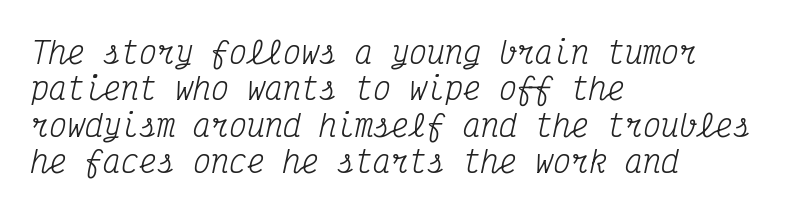
Q: Is the text bold? A: No.
Q: Is the text italic (slanted)? A: Yes, it leans right by about 12 degrees.
Q: Is the typeface a serif or a sans-serif typeface? A: Serif.
Q: Is the text underlined? A: No.
Q: How is the paragraph aligned? A: Left-aligned.
Q: Is the spacing between letters normal or unusually wide? A: Normal.
Q: Width (condensed, normal, or wide)? A: Condensed.
Q: Stroke contrast? A: Medium.
Q: x-height? A: Medium.
Q: Monospaced? A: Yes.
